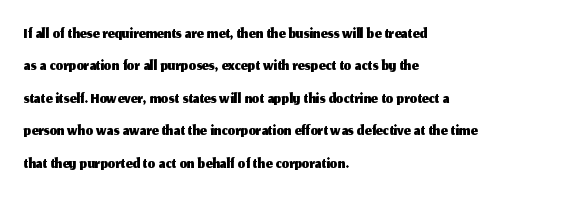
Q: Is the text italic (slanted)? A: No, it is upright.
Q: Is the text underlined? A: No.
Q: How is the paragraph aligned? A: Left-aligned.
Q: Is the spacing between letters normal or unusually wide? A: Normal.
Q: Is the spacing between lines tight, normal or loose? A: Normal.
